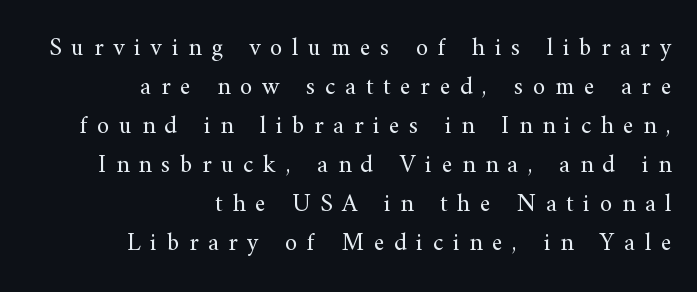
The image shows 25 px text type, upright; set right-aligned, normal line spacing (1.56x), unusually wide letter spacing (+0.39 em), not underlined.
